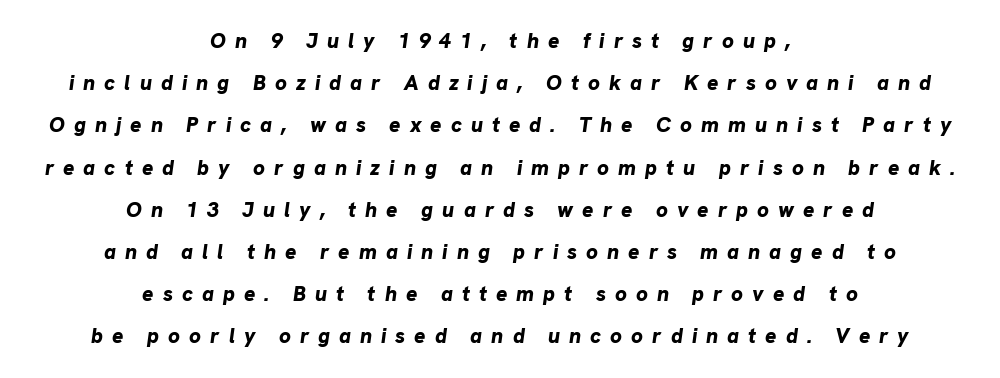
{"italic": "yes", "lean": "right", "slant_degrees": 8, "bold": "yes", "underline": "no", "align": "center", "line_spacing": "loose", "line_spacing_ratio": 2.01, "letter_spacing": "wide", "letter_spacing_em": 0.43, "glyph_px": 21}
